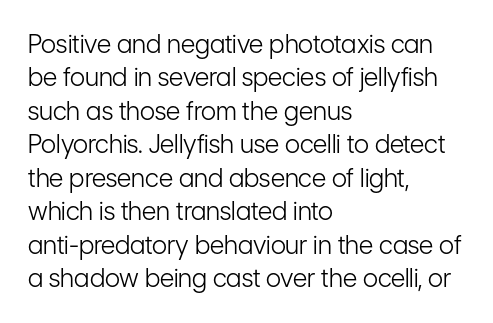
{"italic": "no", "bold": "no", "underline": "no", "align": "left", "line_spacing": "normal", "line_spacing_ratio": 1.34, "letter_spacing": "normal", "letter_spacing_em": 0.0, "glyph_px": 25}
